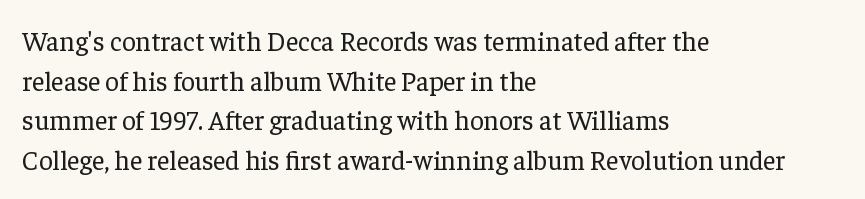
Q: Is the text bold? A: No.
Q: Is the text italic (slanted)? A: No, it is upright.
Q: Is the text underlined? A: No.
Q: How is the paragraph aligned? A: Left-aligned.
Q: Is the spacing between letters normal or unusually wide? A: Normal.
Q: Is the spacing between lines tight, normal or loose? A: Normal.
